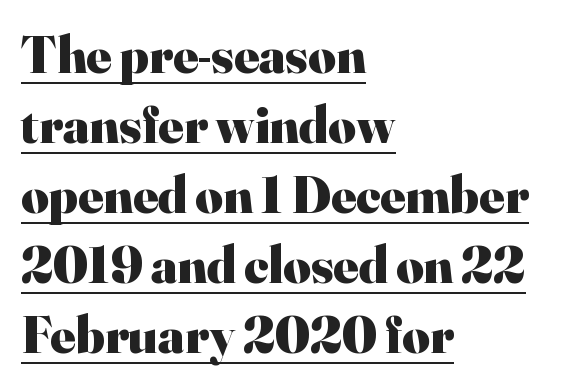
The space between consecutive lines is moderate. Style check: upright. I'd call this a serif setting — the letters wear small feet. Bold? Absolutely — the strokes are thick and heavy.
